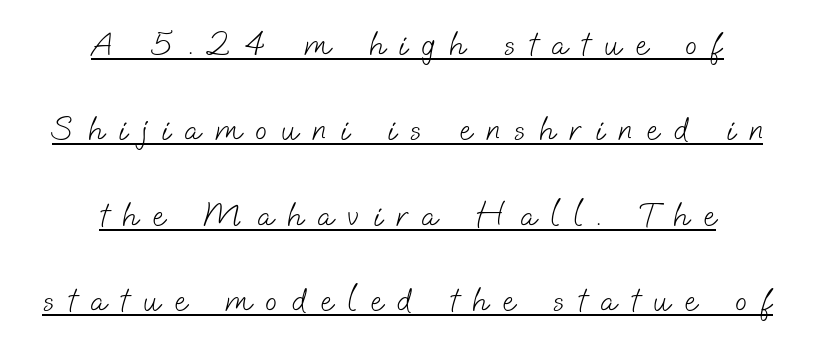
{"serif": "no", "bold": "no", "weight": "light", "width": "normal", "stroke_contrast": "low", "x_height": "small", "monospaced": "no", "underline": "yes", "align": "center", "line_spacing": "loose", "line_spacing_ratio": 2.44, "letter_spacing": "wide", "letter_spacing_em": 0.41, "glyph_px": 35}
